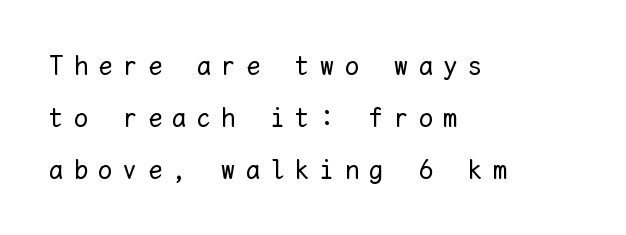
Q: Is the text bold? A: No.
Q: Is the text italic (slanted)? A: No, it is upright.
Q: Is the text underlined? A: No.
Q: How is the paragraph aligned? A: Left-aligned.
Q: Is the spacing between letters normal or unusually wide? A: Unusually wide.
Q: Width (condensed, normal, or wide)? A: Normal.
Q: Stroke contrast? A: Low.
Q: x-height? A: Medium.
Q: Monospaced? A: Yes.
